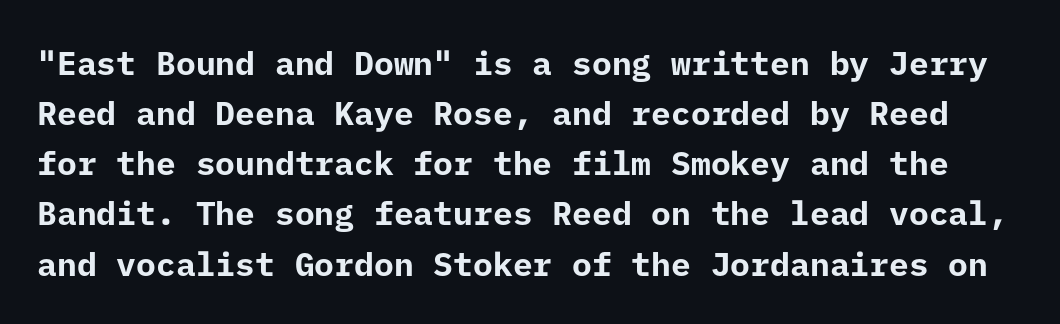
Q: Is the text bold? A: Yes.
Q: Is the text italic (slanted)? A: No, it is upright.
Q: Is the typeface a serif or a sans-serif typeface? A: Sans-serif.
Q: Is the text underlined? A: No.
Q: Is the spacing between letters normal or unusually wide? A: Normal.
Q: Is the spacing between lines tight, normal or loose? A: Normal.
Q: Width (condensed, normal, or wide)? A: Normal.
Q: Stroke contrast? A: Low.
Q: x-height? A: Medium.
